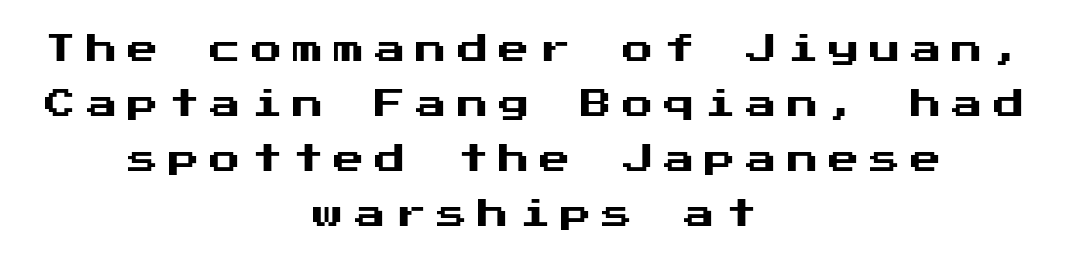
{"serif": "no", "italic": "no", "width": "normal", "stroke_contrast": "medium", "x_height": "medium", "underline": "no", "align": "center", "line_spacing_ratio": 1.77, "letter_spacing": "wide", "letter_spacing_em": 0.33, "glyph_px": 31}
